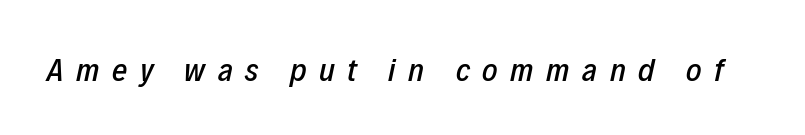
The image shows 33 px condensed type, italic (leaning right); set unusually wide letter spacing (+0.38 em), not underlined; low stroke contrast and a medium x-height.
